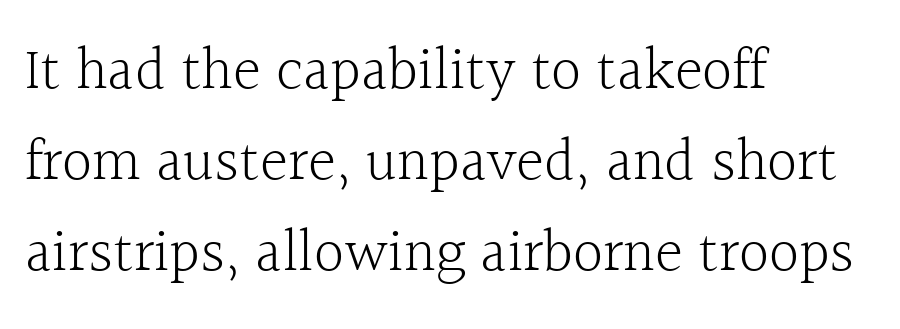
The type is set solid horizontally, with unmodified tracking. These lines were composed using upright roman letters. The rows are spaced the way most documents space them. Nothing heavy about these letters — not bold at all.
